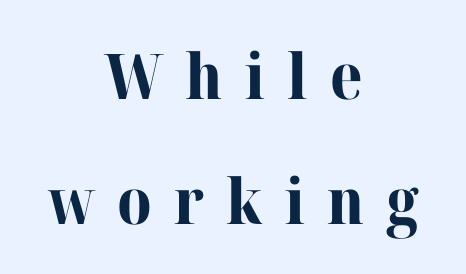
Successive baselines arrive slowly, with a big drop between each. This sample has the flowing, uneven cadence of proportional lettering. The glyphs in this specimen are seriffed. This sample uses an upright cut, with every glyph sitting square on the baseline.
